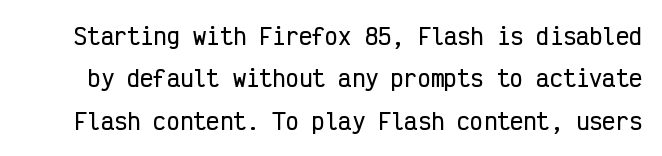
Summary of vertical rhythm: relaxed, with wide interline spacing. Upright lettering throughout. Nobody drew a line under any word here. Between one letter and the next there's only the usual sliver of space.
